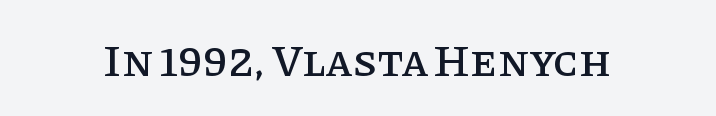
The image shows 45 px serif type, upright; set normal letter spacing, not underlined; low stroke contrast and a large x-height.
